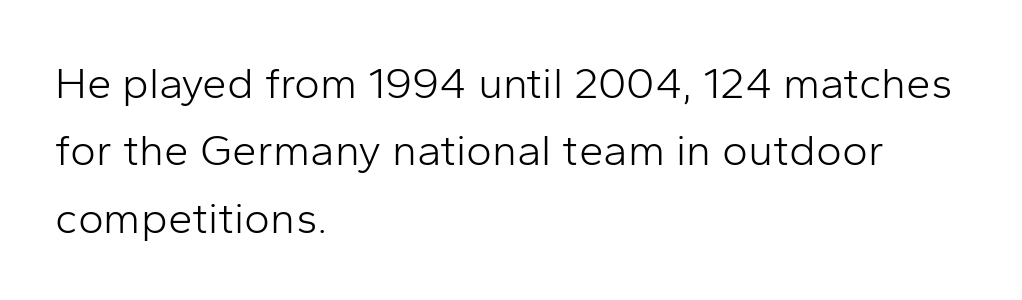
{"serif": "no", "italic": "no", "bold": "no", "weight": "light", "width": "normal", "stroke_contrast": "low", "x_height": "medium", "monospaced": "no", "underline": "no", "align": "left", "line_spacing": "normal", "line_spacing_ratio": 1.53, "letter_spacing": "normal", "letter_spacing_em": 0.0, "glyph_px": 44}
